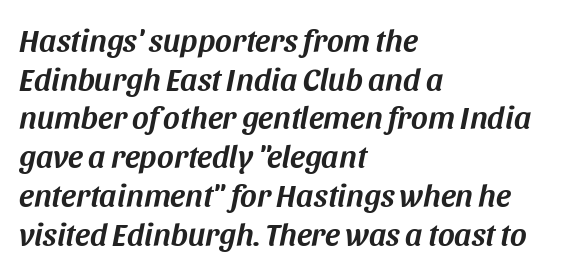
The image shows 32 px text type, italic (leaning right); set left-aligned, line spacing 1.21x, normal letter spacing, not underlined; medium stroke contrast and a large x-height.
